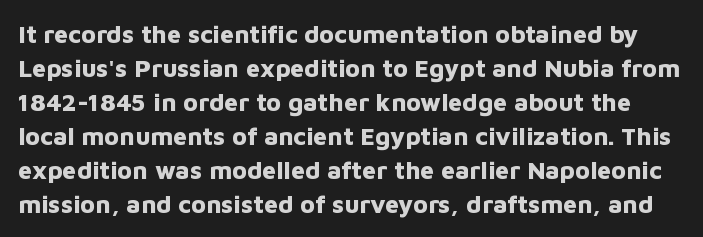
{"italic": "no", "bold": "yes", "underline": "no", "line_spacing": "normal", "line_spacing_ratio": 1.36, "letter_spacing": "normal", "letter_spacing_em": 0.0, "glyph_px": 25}
